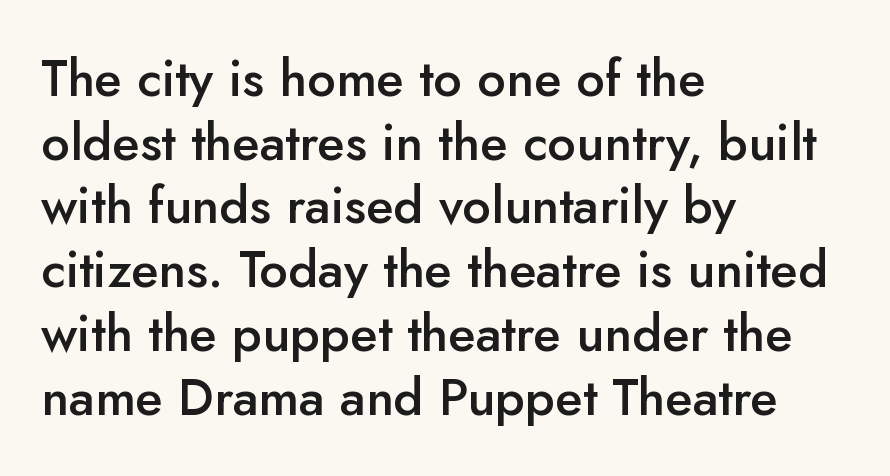
{"serif": "no", "italic": "no", "bold": "semi", "weight": "semibold", "width": "normal", "stroke_contrast": "low", "x_height": "small", "monospaced": "no", "underline": "no", "align": "left", "line_spacing": "normal", "line_spacing_ratio": 1.25, "letter_spacing": "normal", "letter_spacing_em": 0.0, "glyph_px": 51}
